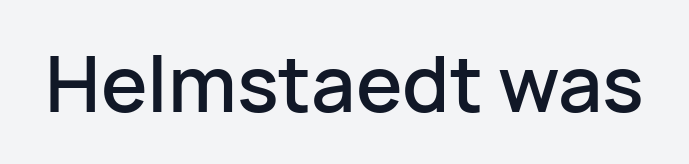
{"serif": "no", "italic": "no", "width": "normal", "stroke_contrast": "low", "x_height": "medium", "monospaced": "no", "underline": "no", "letter_spacing": "normal", "letter_spacing_em": 0.0, "glyph_px": 78}
